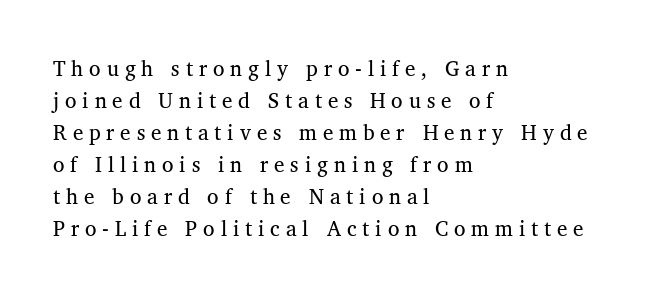
{"italic": "no", "bold": "no", "underline": "no", "align": "left", "line_spacing": "normal", "line_spacing_ratio": 1.52, "letter_spacing": "wide", "letter_spacing_em": 0.28, "glyph_px": 21}
